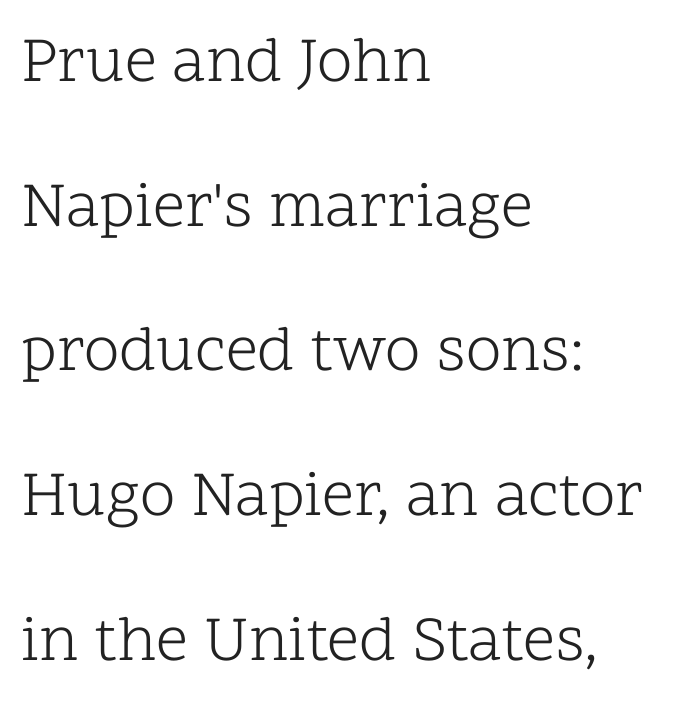
{"serif": "yes", "italic": "no", "bold": "no", "weight": "light", "width": "normal", "stroke_contrast": "low", "x_height": "medium", "monospaced": "no", "underline": "no", "align": "left", "line_spacing": "loose", "line_spacing_ratio": 2.26, "letter_spacing": "normal", "letter_spacing_em": 0.0, "glyph_px": 64}
